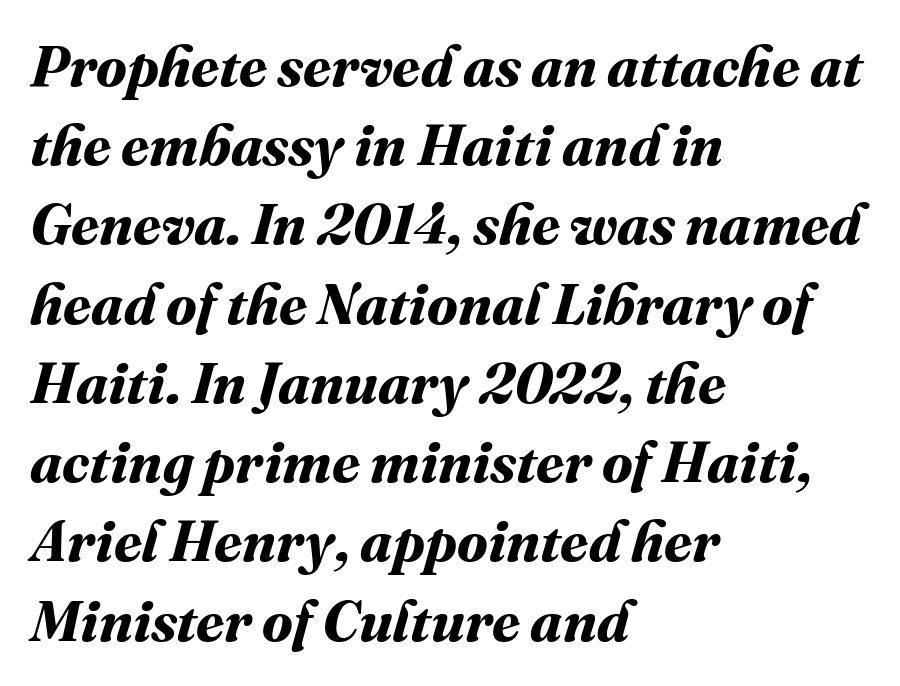
{"bold": "yes", "weight": "bold", "width": "normal", "stroke_contrast": "medium", "x_height": "medium", "monospaced": "no", "underline": "no", "align": "left", "line_spacing": "normal", "line_spacing_ratio": 1.39, "letter_spacing": "normal", "letter_spacing_em": 0.0, "glyph_px": 57}
